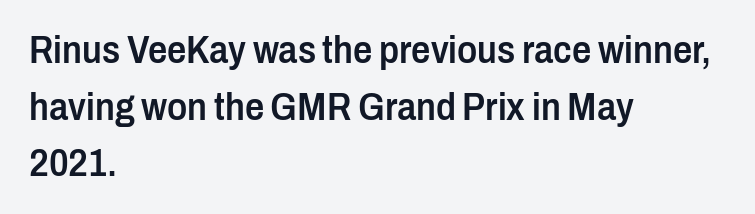
Q: Is the text bold? A: Semi-bold.
Q: Is the text italic (slanted)? A: No, it is upright.
Q: Is the typeface a serif or a sans-serif typeface? A: Sans-serif.
Q: Is the text underlined? A: No.
Q: How is the paragraph aligned? A: Left-aligned.
Q: Is the spacing between letters normal or unusually wide? A: Normal.
Q: Is the spacing between lines tight, normal or loose? A: Normal.
Q: Width (condensed, normal, or wide)? A: Condensed.
Q: Stroke contrast? A: Low.
Q: x-height? A: Medium.
Q: Monospaced? A: No.
